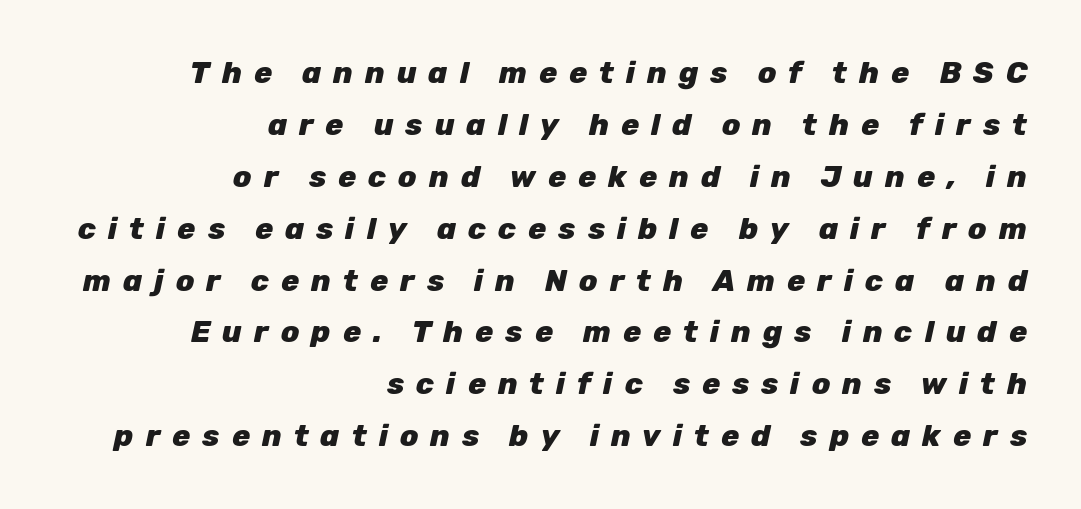
Does the weight exceed regular? Yes, all the way to bold. Yep, that's italic — everything's leaning. Think of a printed novel: that variable character pitch is what you see here. Alignment: flush right. Short note: letters widely spaced.
